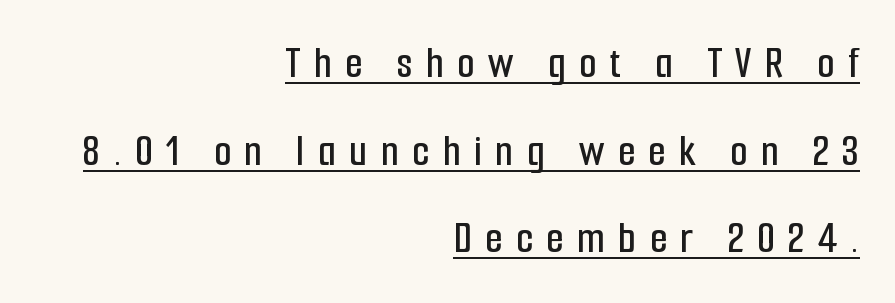
Q: Is the text italic (slanted)? A: No, it is upright.
Q: Is the typeface a serif or a sans-serif typeface? A: Sans-serif.
Q: Is the text underlined? A: Yes.
Q: How is the paragraph aligned? A: Right-aligned.
Q: Is the spacing between letters normal or unusually wide? A: Unusually wide.
Q: Is the spacing between lines tight, normal or loose? A: Loose.
Q: Width (condensed, normal, or wide)? A: Condensed.
Q: Stroke contrast? A: Low.
Q: x-height? A: Medium.
Q: Monospaced? A: No.
